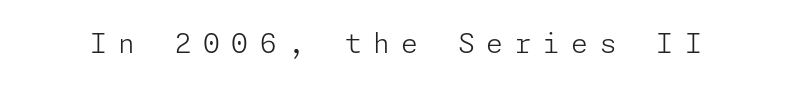
The image shows 27 px text type, upright; set unusually wide letter spacing (+0.43 em), not underlined.
